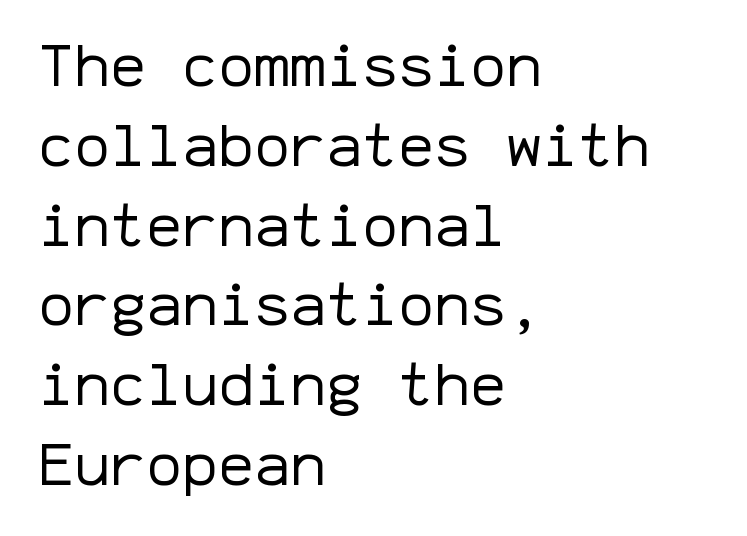
This rendering features lettering with no underline. A typesetter would call this monospace, since all characters share one set width. No extra ink here — the face is not bold. The block of text has a typical density, with ordinary space between rows. Alignment: flush left.
